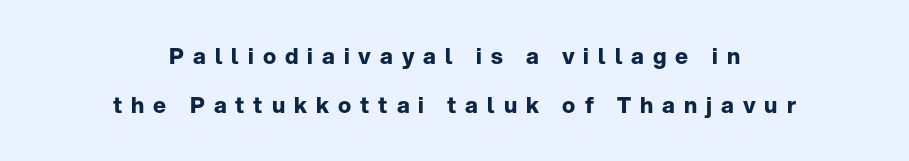
The image shows 22 px bold type, upright; set centered, loose line spacing (2.23x), unusually wide letter spacing (+0.41 em), not underlined.
